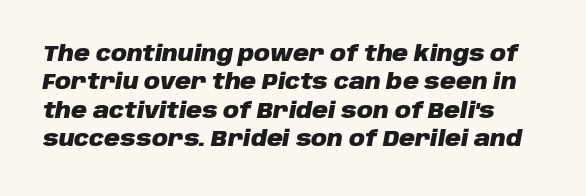
{"italic": "yes", "lean": "right", "slant_degrees": 10, "bold": "yes", "underline": "no", "line_spacing": "normal", "line_spacing_ratio": 1.29, "letter_spacing": "normal", "letter_spacing_em": 0.0, "glyph_px": 22}
